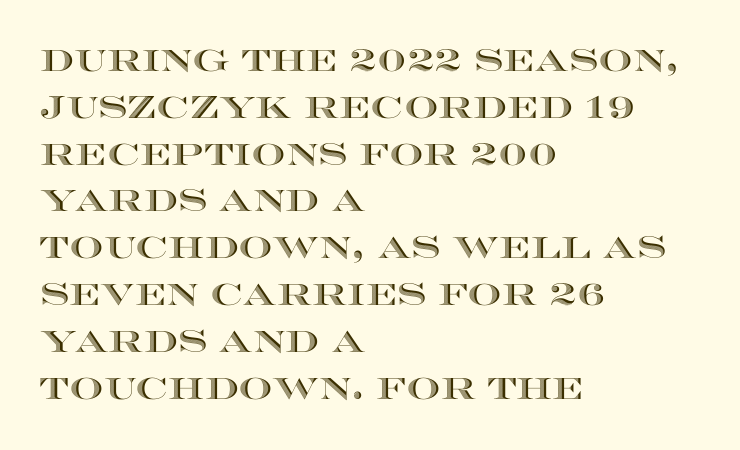
{"italic": "no", "width": "wide", "x_height": "large", "monospaced": "no", "underline": "no", "align": "left", "line_spacing": "normal", "line_spacing_ratio": 1.56, "letter_spacing": "normal", "letter_spacing_em": 0.0, "glyph_px": 30}
